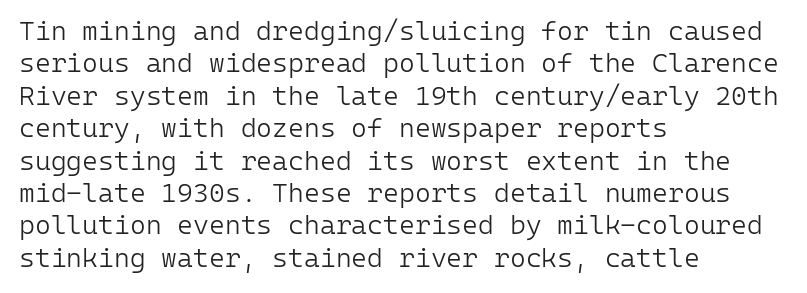
The font is comparable to plain body text, perhaps lighter. Line starts are locked; line ends wander. Nothing unusual about the tracking: characters are spaced as the font intends. The type sits square on the baseline with zero lean. Rule under the text: the space is simply empty.
